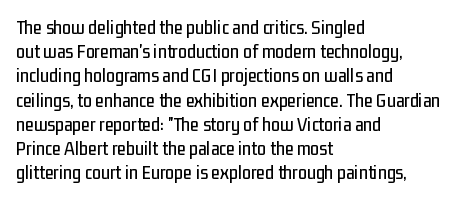
The image shows 20 px text type, upright; set left-aligned, line spacing 1.21x, normal letter spacing, not underlined.
